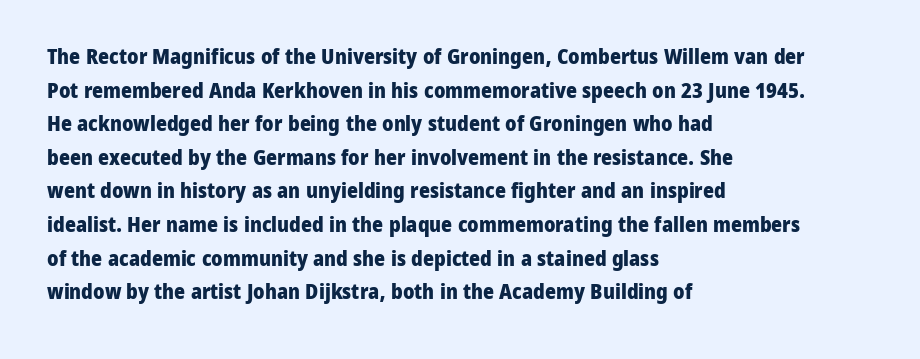
The image shows 21 px bold type, upright; set left-aligned, normal line spacing (1.6x), normal letter spacing, not underlined.
